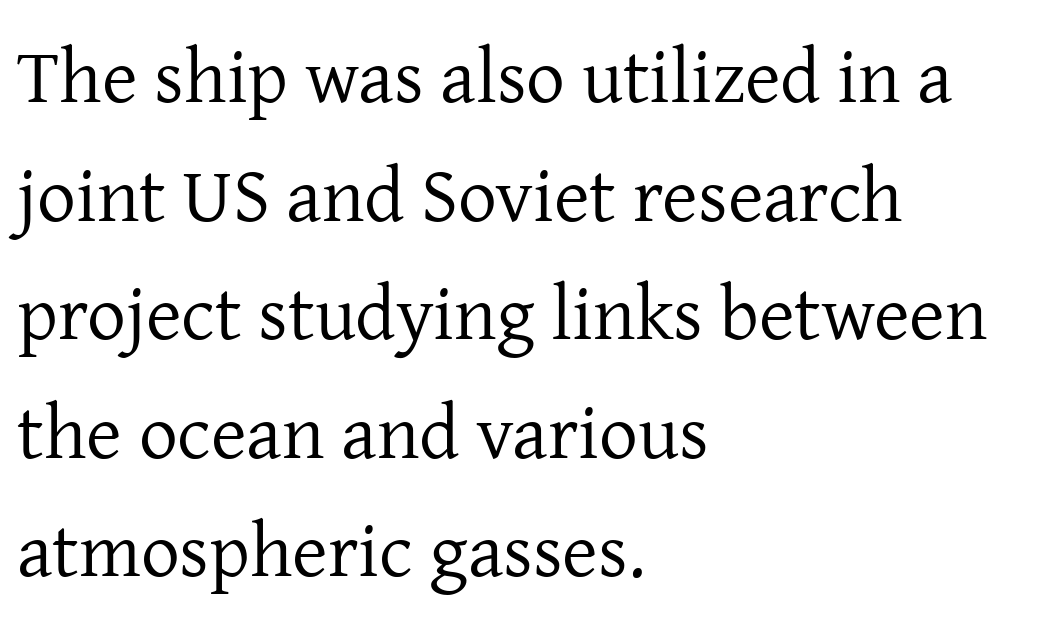
Q: Is the text bold? A: No.
Q: Is the text italic (slanted)? A: No, it is upright.
Q: Is the typeface a serif or a sans-serif typeface? A: Serif.
Q: Is the text underlined? A: No.
Q: How is the paragraph aligned? A: Left-aligned.
Q: Is the spacing between letters normal or unusually wide? A: Normal.
Q: Is the spacing between lines tight, normal or loose? A: Normal.
Q: Width (condensed, normal, or wide)? A: Normal.
Q: Stroke contrast? A: Low.
Q: x-height? A: Medium.
Q: Monospaced? A: No.
